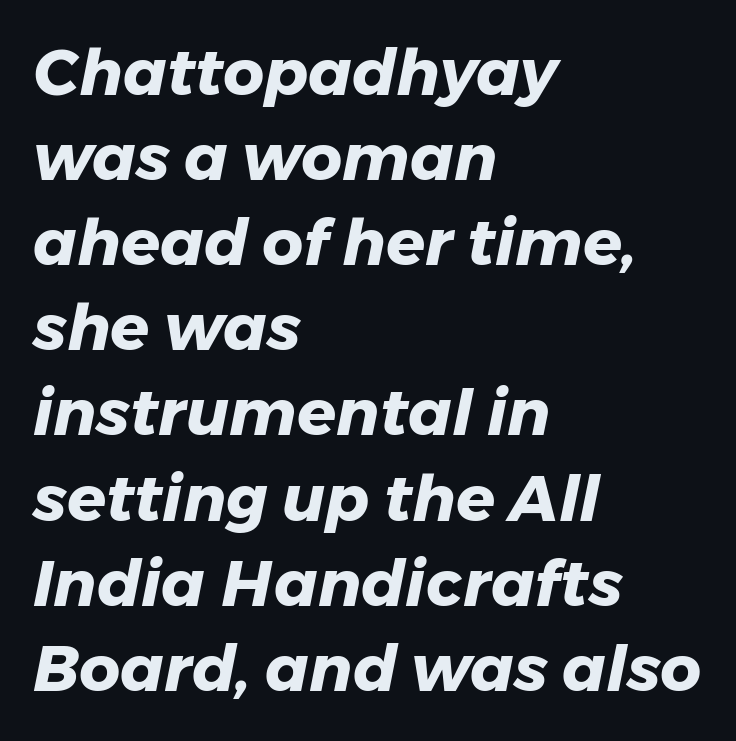
The compositor pushed each line to the left boundary. The passage shown stacks its lines at a standard gap. Each glyph is drawn with heavy, bold strokes. The letters are slanted; this is an italic face. The words here are not underlined. Nobody touched the tracking dial on this one.
